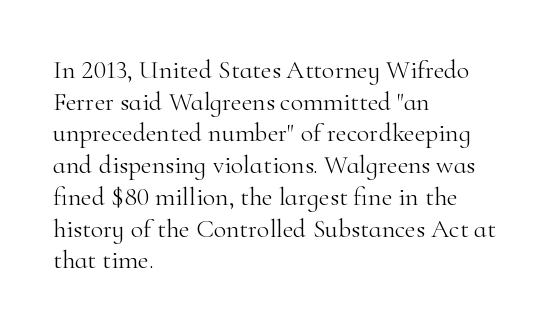
Q: Is the text bold? A: No.
Q: Is the text italic (slanted)? A: No, it is upright.
Q: Is the text underlined? A: No.
Q: How is the paragraph aligned? A: Left-aligned.
Q: Is the spacing between letters normal or unusually wide? A: Normal.
